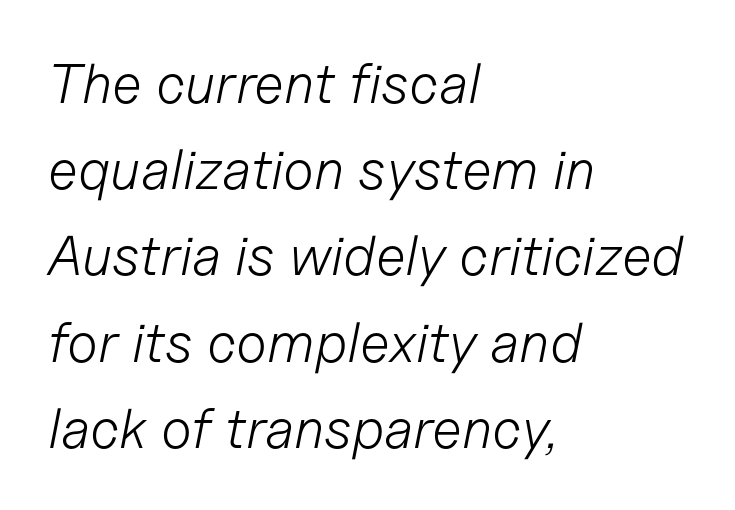
Whoever set this chose a conventional vertical rhythm. The area under the type is left untouched. Spacing verdict: proportional, widths tailored to each character. The rendering keeps characters at their native spacing. On a weight scale, this lands at 450 or below. Line beginnings align vertically; line endings do not.
